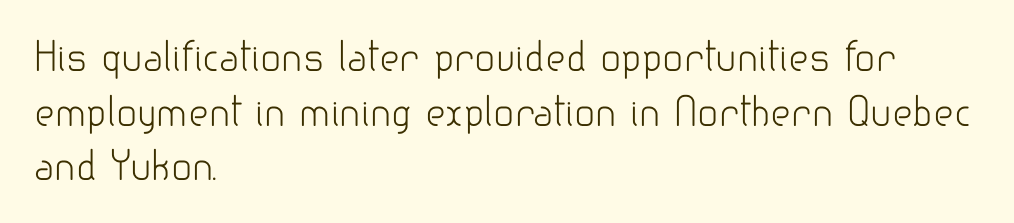
Q: Is the text bold? A: No.
Q: Is the text italic (slanted)? A: No, it is upright.
Q: Is the typeface a serif or a sans-serif typeface? A: Sans-serif.
Q: Is the text underlined? A: No.
Q: How is the paragraph aligned? A: Left-aligned.
Q: Is the spacing between letters normal or unusually wide? A: Normal.
Q: Is the spacing between lines tight, normal or loose? A: Normal.
Q: Width (condensed, normal, or wide)? A: Normal.
Q: Stroke contrast? A: Low.
Q: x-height? A: Small.
Q: Monospaced? A: No.
